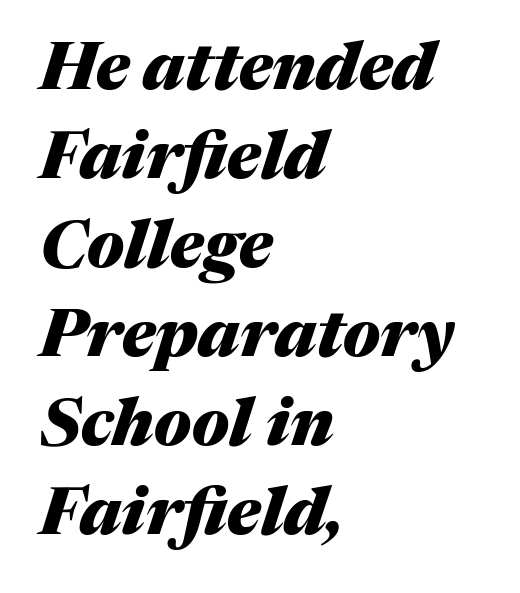
The image shows 66 px heavy type, italic (leaning right); set left-aligned, normal line spacing (1.35x), normal letter spacing, not underlined; medium stroke contrast and a medium x-height.
